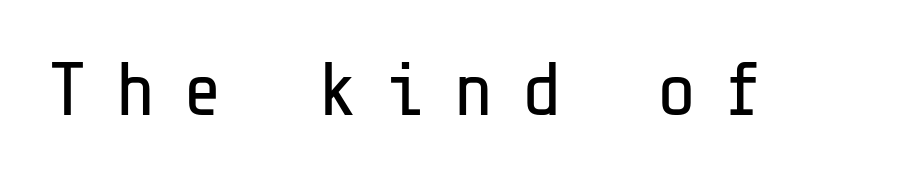
The image shows 76 px regular-weight sans-serif type, upright; set unusually wide letter spacing (+0.35 em), not underlined; low stroke contrast and a medium x-height.
